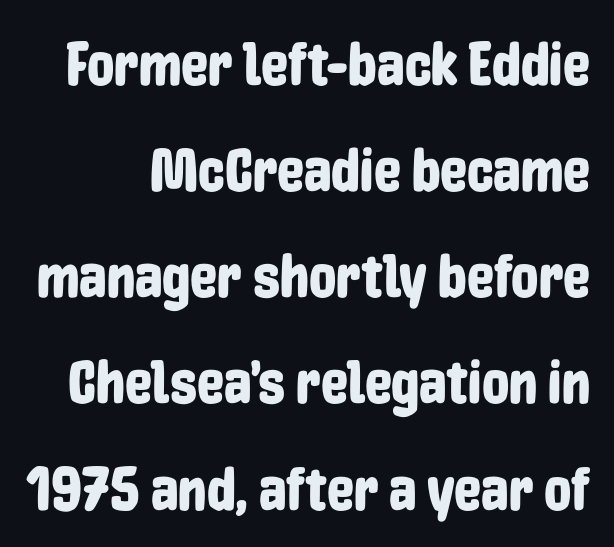
{"serif": "no", "italic": "no", "width": "condensed", "stroke_contrast": "low", "x_height": "medium", "monospaced": "no", "underline": "no", "line_spacing_ratio": 1.74, "letter_spacing": "normal", "letter_spacing_em": 0.0, "glyph_px": 61}
